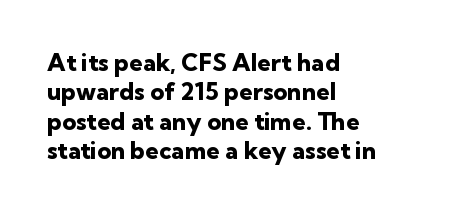
The image shows 24 px bold type, upright; set left-aligned, line spacing 1.22x, normal letter spacing, not underlined.
